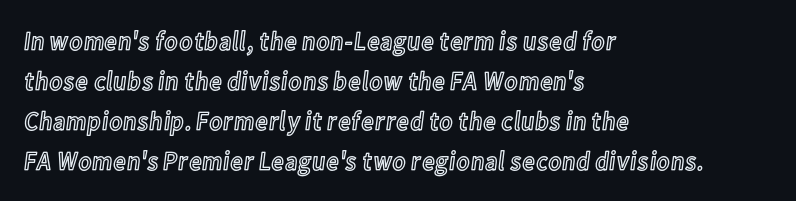
{"underline": "no", "align": "left", "line_spacing": "normal", "line_spacing_ratio": 1.48, "letter_spacing": "normal", "letter_spacing_em": 0.0, "glyph_px": 27}
